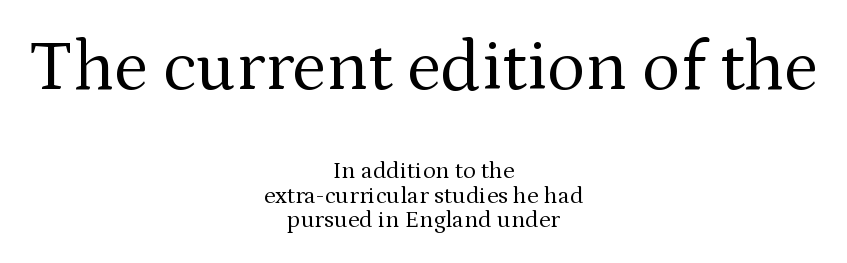
The image shows 71 px regular-weight serif type, upright; set centered, tight line spacing (1.02x), normal letter spacing, not underlined; the first (top) block is 2.96x larger; medium stroke contrast and a medium x-height.
